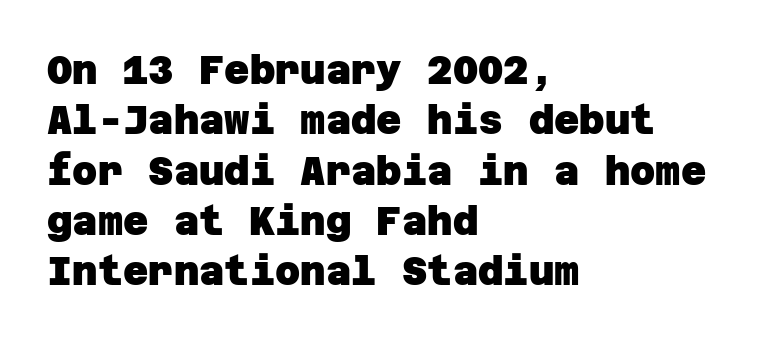
Baseline-to-baseline distance is the conventional proportion of letter height. Regarding serifs, this sample does without them. Nobody drew a line under any word here. Words appear dense and cohesive because spacing is normal.
